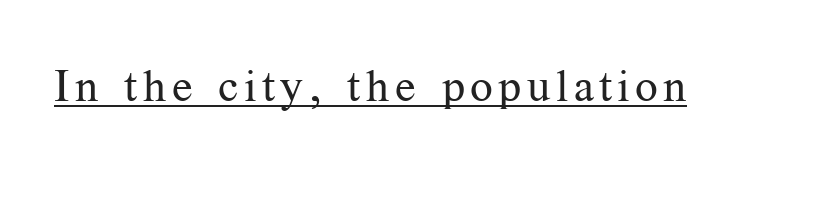
The image shows 45 px regular-weight serif type, upright; set underlined; medium stroke contrast and a medium x-height.
